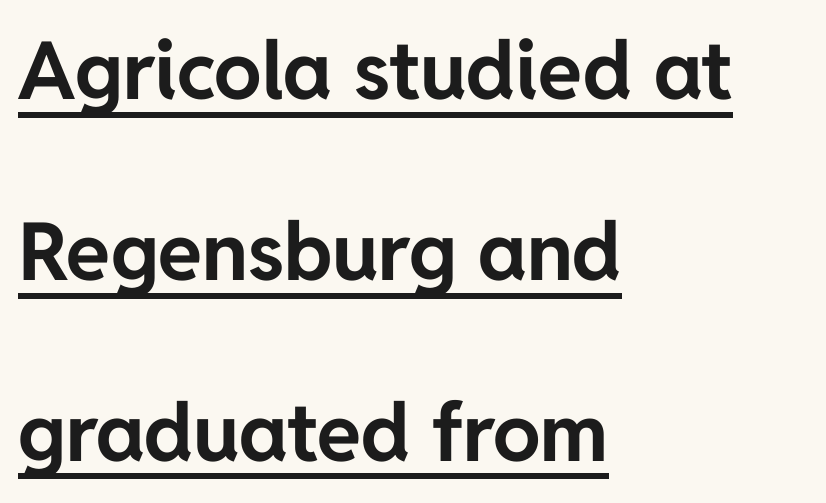
{"serif": "no", "italic": "no", "bold": "yes", "weight": "bold", "width": "normal", "stroke_contrast": "low", "x_height": "medium", "monospaced": "no", "underline": "yes", "align": "left", "line_spacing": "loose", "line_spacing_ratio": 2.26, "letter_spacing": "normal", "letter_spacing_em": 0.0, "glyph_px": 80}
